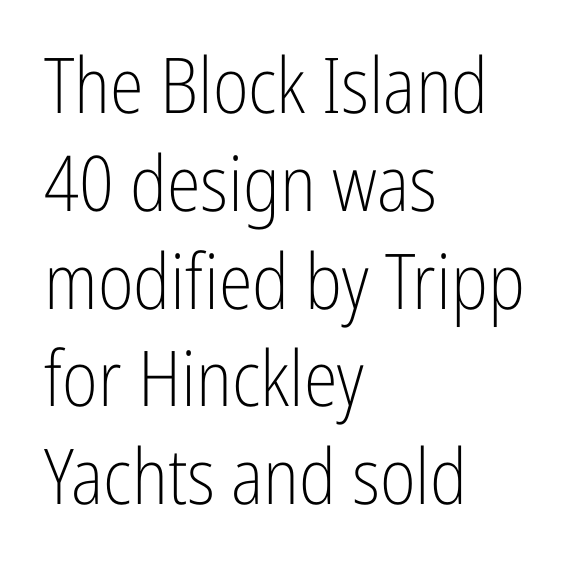
Q: Is the text bold? A: No.
Q: Is the text italic (slanted)? A: No, it is upright.
Q: Is the typeface a serif or a sans-serif typeface? A: Sans-serif.
Q: Is the text underlined? A: No.
Q: How is the paragraph aligned? A: Left-aligned.
Q: Is the spacing between letters normal or unusually wide? A: Normal.
Q: Is the spacing between lines tight, normal or loose? A: Normal.
Q: Width (condensed, normal, or wide)? A: Condensed.
Q: Stroke contrast? A: Low.
Q: x-height? A: Medium.
Q: Monospaced? A: No.
